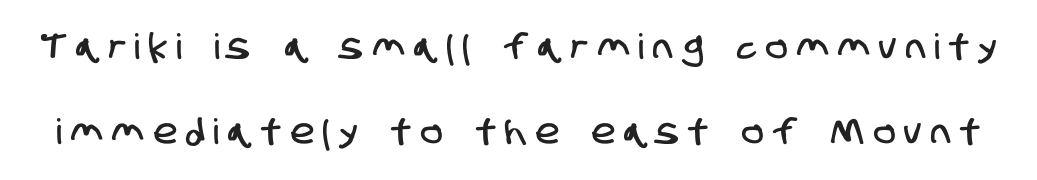
Q: Is the typeface a serif or a sans-serif typeface? A: Sans-serif.
Q: Is the text underlined? A: No.
Q: Is the spacing between letters normal or unusually wide? A: Unusually wide.
Q: Is the spacing between lines tight, normal or loose? A: Loose.
Q: Width (condensed, normal, or wide)? A: Condensed.
Q: Stroke contrast? A: Low.
Q: x-height? A: Large.
Q: Monospaced? A: No.
